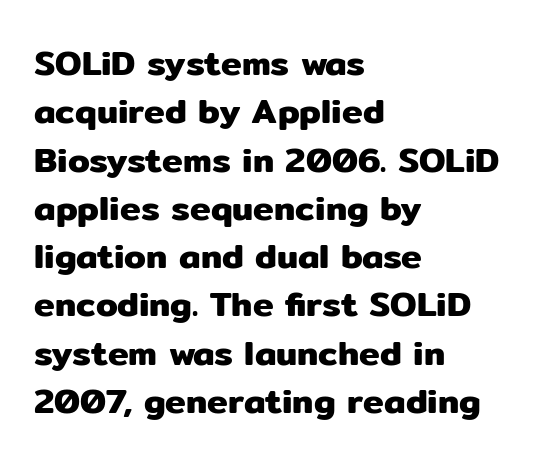
The image shows 35 px sans-serif type, upright; set left-aligned, normal line spacing (1.38x), normal letter spacing, not underlined; low stroke contrast and a medium x-height.
